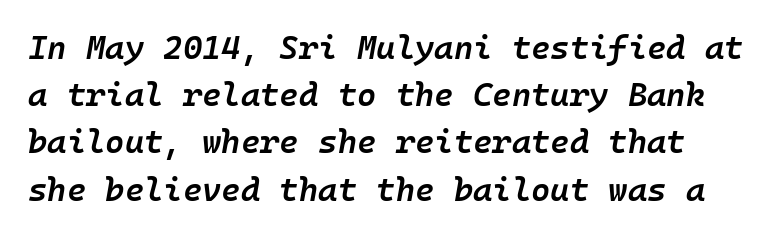
Caption: standard tracking, unaltered. This sample keeps an unexceptional amount of space between lines. Set as a demibold, roughly 600 on the weight scale. The foot of each line stays bare and open.
